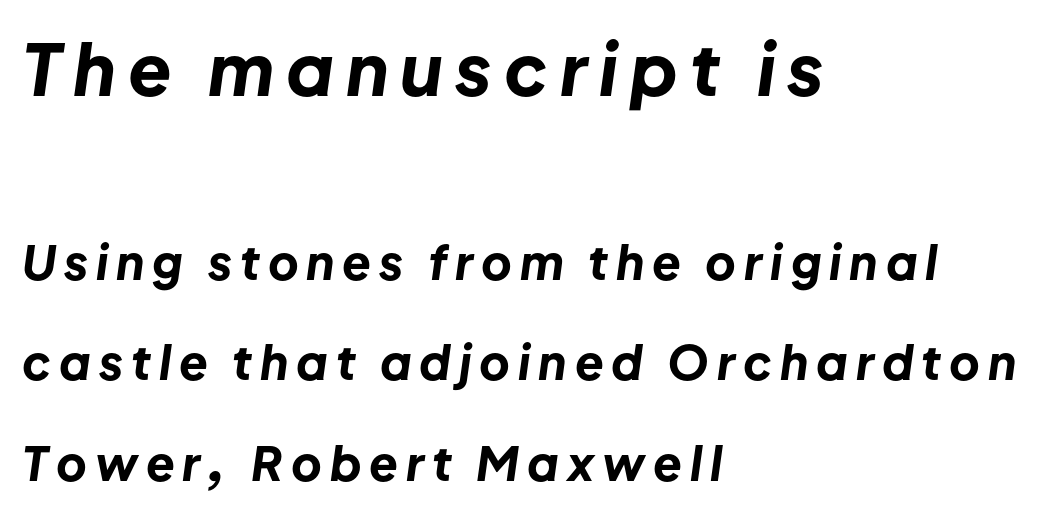
Which margin do the lines hug? The left one — the right edge is uneven. Bare-footed words on every line. A typesetter would call this leading open, well beyond the default. A typesetter would mark this as italic.
